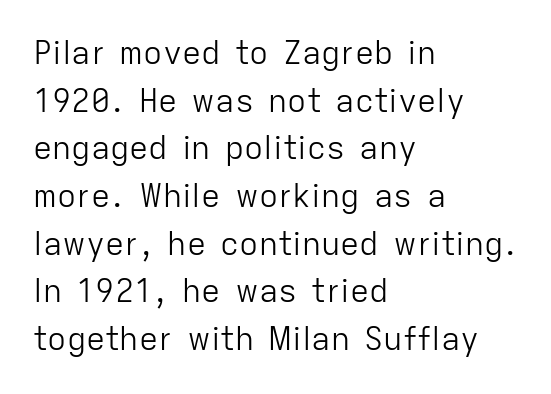
{"serif": "no", "italic": "no", "bold": "no", "weight": "light", "width": "normal", "stroke_contrast": "low", "x_height": "medium", "monospaced": "no", "underline": "no", "align": "left", "line_spacing": "normal", "line_spacing_ratio": 1.49, "letter_spacing": "normal", "letter_spacing_em": 0.0, "glyph_px": 32}
